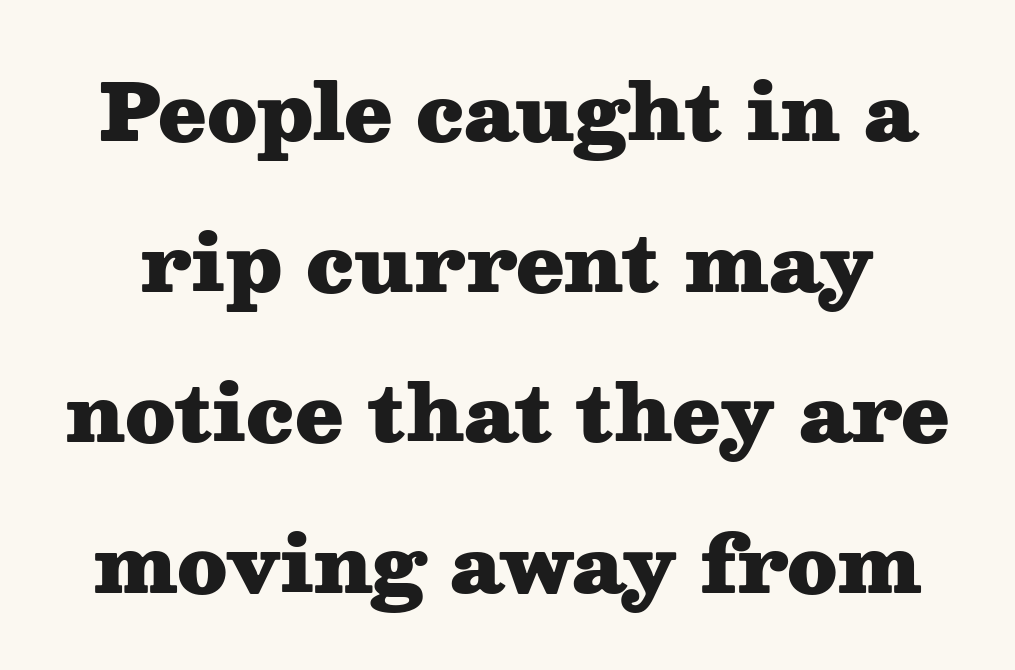
{"serif": "yes", "italic": "no", "bold": "yes", "weight": "heavy", "width": "wide", "stroke_contrast": "medium", "x_height": "medium", "monospaced": "no", "underline": "no", "line_spacing": "loose", "line_spacing_ratio": 1.93, "letter_spacing": "normal", "letter_spacing_em": 0.0, "glyph_px": 78}
